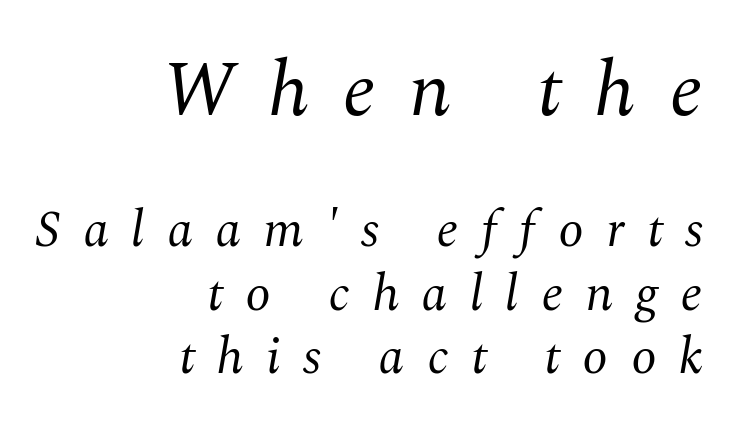
{"serif": "yes", "italic": "yes", "lean": "right", "slant_degrees": 10, "bold": "no", "weight": "regular", "width": "normal", "stroke_contrast": "medium", "x_height": "medium", "monospaced": "no", "underline": "no", "align": "right", "line_spacing": "normal", "line_spacing_ratio": 1.25, "letter_spacing": "wide", "letter_spacing_em": 0.44, "larger_block": "first", "size_ratio": 1.51, "glyph_px": 77}
